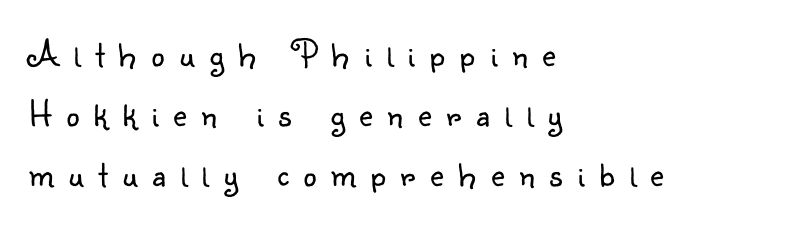
The image shows 37 px light sans-serif type, upright; set left-aligned, normal line spacing (1.62x), unusually wide letter spacing (+0.4 em), not underlined; low stroke contrast and a small x-height.
